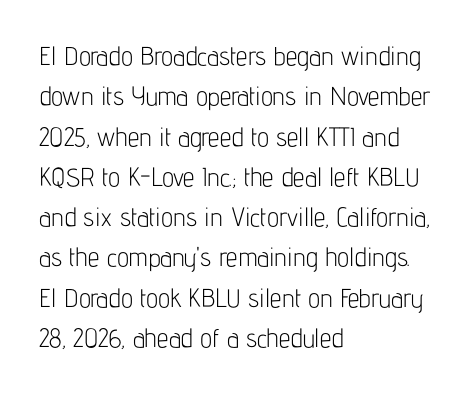
{"italic": "no", "bold": "no", "underline": "no", "align": "left", "line_spacing": "normal", "line_spacing_ratio": 1.55, "letter_spacing": "normal", "letter_spacing_em": 0.0, "glyph_px": 26}
